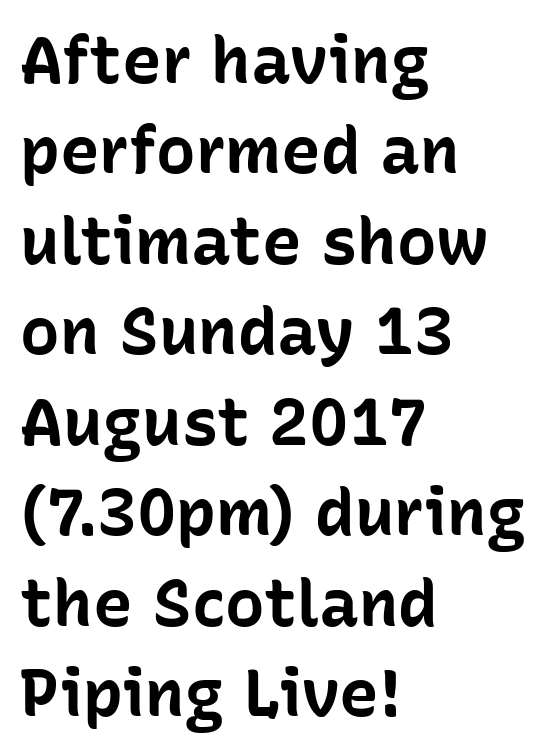
Q: Is the text bold? A: Yes.
Q: Is the text italic (slanted)? A: No, it is upright.
Q: Is the typeface a serif or a sans-serif typeface? A: Sans-serif.
Q: Is the text underlined? A: No.
Q: How is the paragraph aligned? A: Left-aligned.
Q: Is the spacing between letters normal or unusually wide? A: Normal.
Q: Is the spacing between lines tight, normal or loose? A: Normal.
Q: Width (condensed, normal, or wide)? A: Normal.
Q: Stroke contrast? A: Low.
Q: x-height? A: Medium.
Q: Monospaced? A: No.
